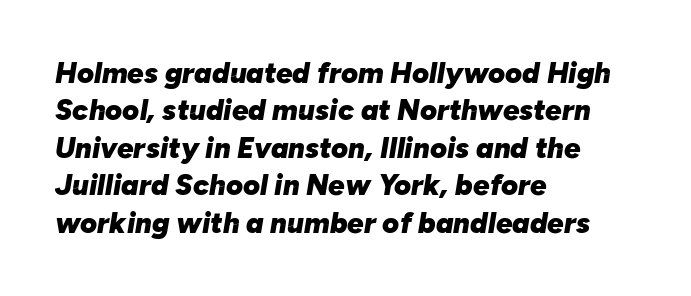
Compared with a centered layout, this one pins lines to the left instead. Observe the lean: these are italic letterforms. Is the letter spacing exaggerated? No — it looks like the ordinary default. The rendering uses natural spacing where letterforms have individual widths.
